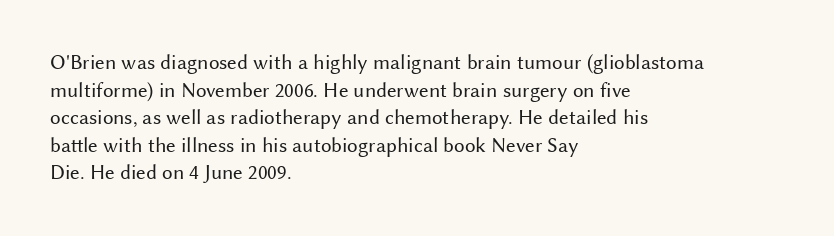
Teacher's note: observe the even left margin — that is flush-left alignment. The line texture is even and compact thanks to regular tracking. The lettering stays uniformly vertical, giving the passage a roman look. The baseline area is clear.
